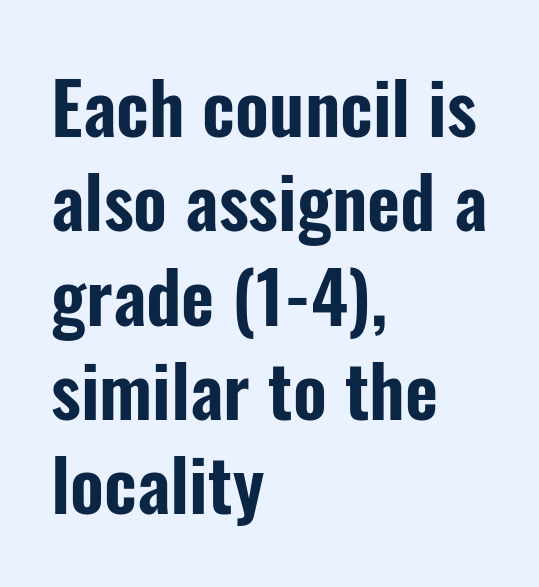
{"serif": "no", "italic": "no", "width": "condensed", "stroke_contrast": "low", "x_height": "medium", "monospaced": "no", "underline": "no", "align": "left", "line_spacing": "normal", "line_spacing_ratio": 1.31, "letter_spacing": "normal", "letter_spacing_em": 0.0, "glyph_px": 72}
